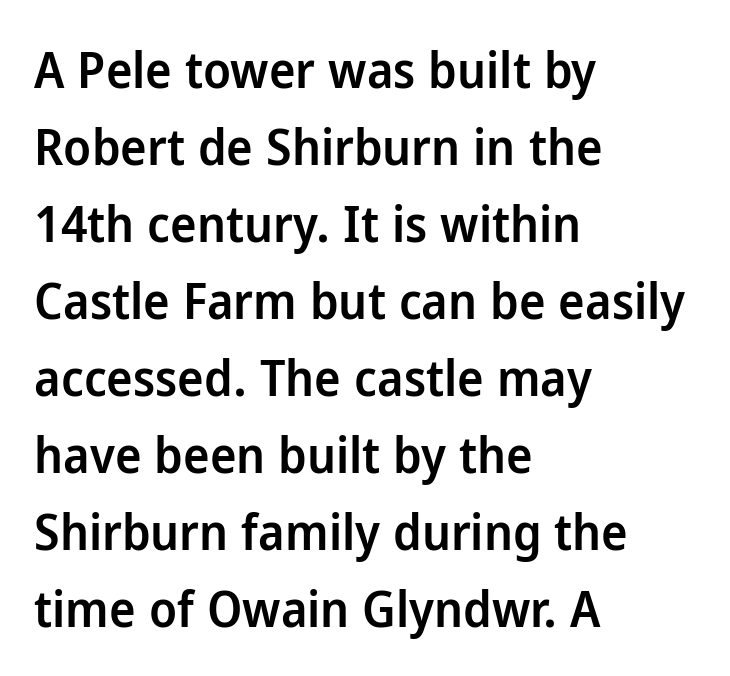
Short and long lines alike share a common starting point at left. The letters stand upright; this is a roman face. The characters display no serif detailing; their extremities are plain. The rows are spaced the way most documents space them.
